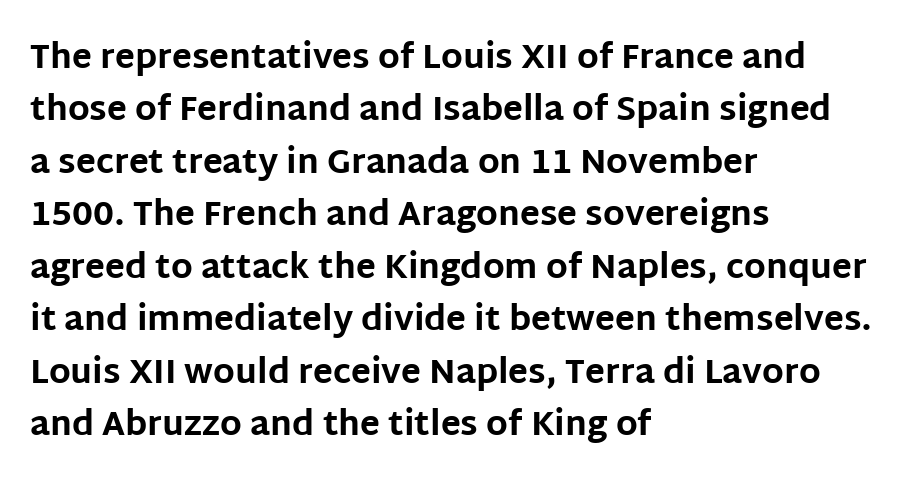
The image shows 33 px bold sans-serif type, upright; set left-aligned, normal line spacing (1.59x), normal letter spacing, not underlined; low stroke contrast and a large x-height.
